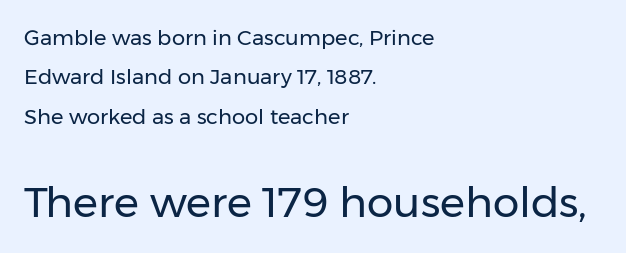
A typesetter would call this proportional, since set widths differ per character. Rule under the text: the space is simply empty. Counters stay open thanks to moderate or lighter strokes. Reading down the block, your eye returns to a fixed left position each line.
